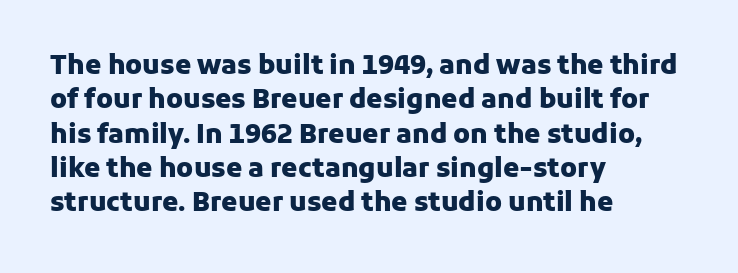
The image shows 26 px bold type, upright; set left-aligned, normal line spacing (1.32x), normal letter spacing, not underlined.
